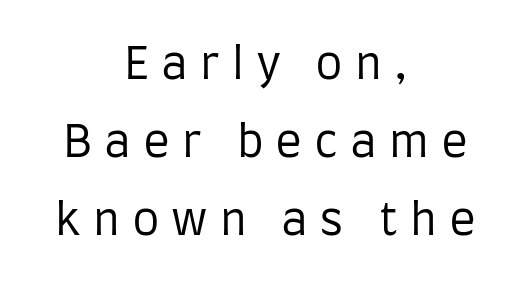
{"serif": "no", "italic": "no", "bold": "no", "weight": "regular", "width": "condensed", "stroke_contrast": "low", "x_height": "large", "monospaced": "no", "underline": "no", "align": "center", "line_spacing_ratio": 1.77, "letter_spacing": "wide", "letter_spacing_em": 0.27, "glyph_px": 44}
